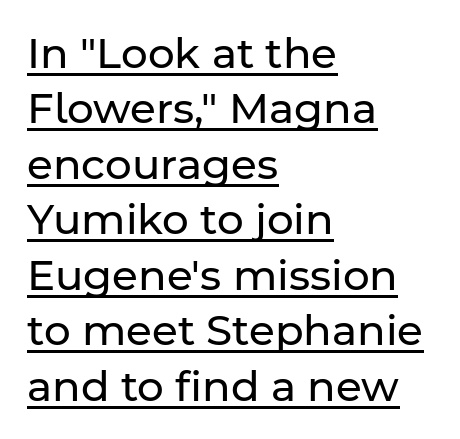
Q: Is the text bold? A: No.
Q: Is the text italic (slanted)? A: No, it is upright.
Q: Is the typeface a serif or a sans-serif typeface? A: Sans-serif.
Q: Is the text underlined? A: Yes.
Q: How is the paragraph aligned? A: Left-aligned.
Q: Is the spacing between letters normal or unusually wide? A: Normal.
Q: Is the spacing between lines tight, normal or loose? A: Normal.
Q: Width (condensed, normal, or wide)? A: Normal.
Q: Stroke contrast? A: Low.
Q: x-height? A: Medium.
Q: Monospaced? A: No.
